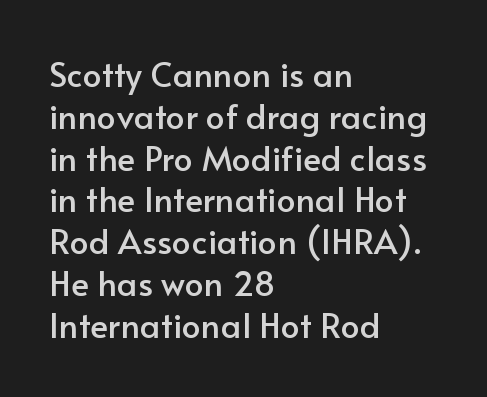
The image shows 34 px sans-serif type, upright; set left-aligned, line spacing 1.23x, normal letter spacing, not underlined; low stroke contrast and a small x-height.
